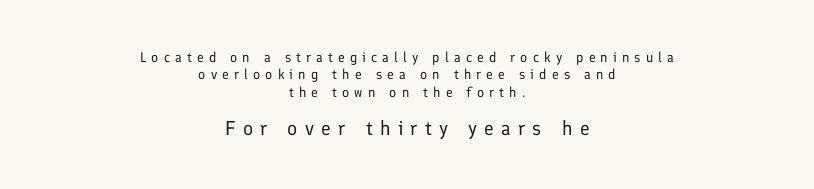
Q: Is the text bold? A: No.
Q: Is the text italic (slanted)? A: No, it is upright.
Q: Is the text underlined? A: No.
Q: How is the paragraph aligned? A: Centered.
Q: Is the spacing between letters normal or unusually wide? A: Unusually wide.
Q: Is the spacing between lines tight, normal or loose? A: Normal.
Q: Which block of text is set in a larger size, the first (top) or the second (bottom)? A: The second (bottom) one.
